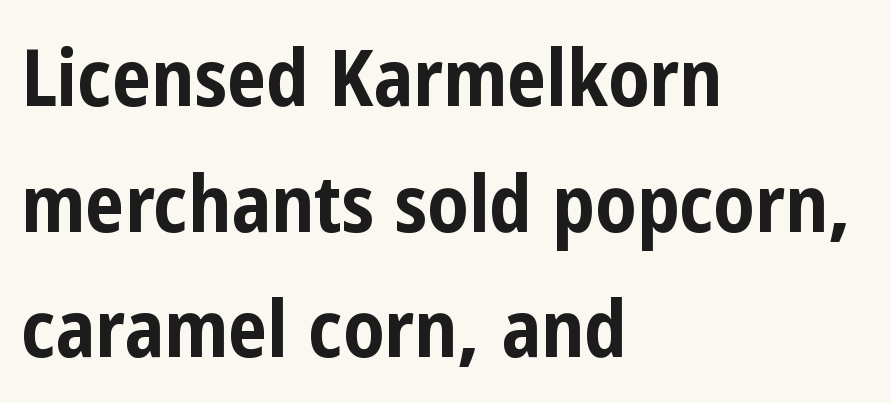
The image shows 79 px bold, condensed sans-serif type, upright; set left-aligned, normal line spacing (1.59x), normal letter spacing, not underlined; low stroke contrast and a medium x-height.
